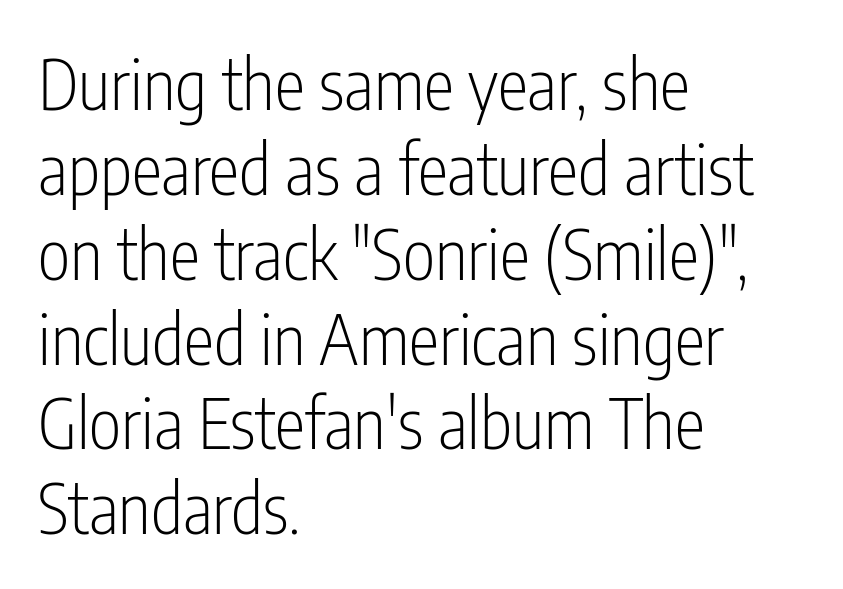
The image shows 69 px light, condensed sans-serif type, upright; set left-aligned, line spacing 1.23x, normal letter spacing, not underlined; low stroke contrast and a medium x-height.
